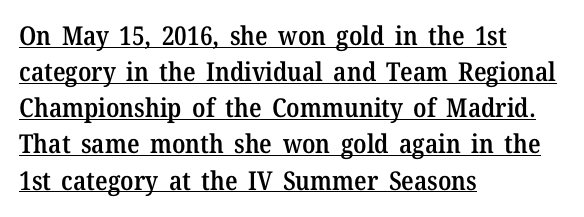
Q: Is the text bold? A: Semi-bold.
Q: Is the text italic (slanted)? A: No, it is upright.
Q: Is the text underlined? A: Yes.
Q: How is the paragraph aligned? A: Left-aligned.
Q: Is the spacing between letters normal or unusually wide? A: Normal.
Q: Is the spacing between lines tight, normal or loose? A: Normal.
